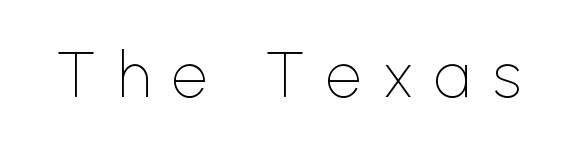
Q: Is the text bold? A: No.
Q: Is the text italic (slanted)? A: No, it is upright.
Q: Is the typeface a serif or a sans-serif typeface? A: Sans-serif.
Q: Is the text underlined? A: No.
Q: Is the spacing between letters normal or unusually wide? A: Unusually wide.
Q: Width (condensed, normal, or wide)? A: Normal.
Q: Stroke contrast? A: Low.
Q: x-height? A: Medium.
Q: Monospaced? A: No.
